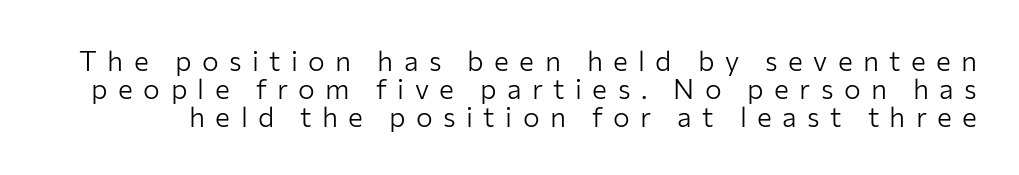
Q: Is the text bold? A: No.
Q: Is the text italic (slanted)? A: No, it is upright.
Q: Is the typeface a serif or a sans-serif typeface? A: Sans-serif.
Q: Is the text underlined? A: No.
Q: Is the spacing between letters normal or unusually wide? A: Unusually wide.
Q: Is the spacing between lines tight, normal or loose? A: Tight.
Q: Width (condensed, normal, or wide)? A: Normal.
Q: Stroke contrast? A: Low.
Q: x-height? A: Medium.
Q: Monospaced? A: No.
